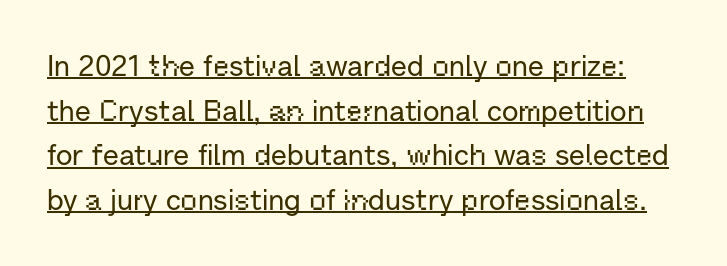
Q: Is the text italic (slanted)? A: No, it is upright.
Q: Is the typeface a serif or a sans-serif typeface? A: Sans-serif.
Q: Is the text underlined? A: Yes.
Q: Is the spacing between letters normal or unusually wide? A: Normal.
Q: Is the spacing between lines tight, normal or loose? A: Normal.
Q: Width (condensed, normal, or wide)? A: Normal.
Q: Stroke contrast? A: Low.
Q: x-height? A: Medium.
Q: Monospaced? A: No.
